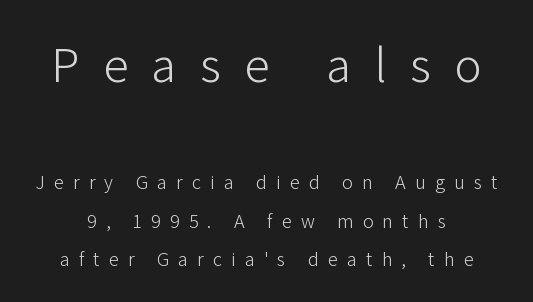
The image shows 51 px light sans-serif type, upright; set loose line spacing (1.93x), unusually wide letter spacing (+0.46 em), not underlined; the first (top) block is 2.55x larger; low stroke contrast and a medium x-height.
